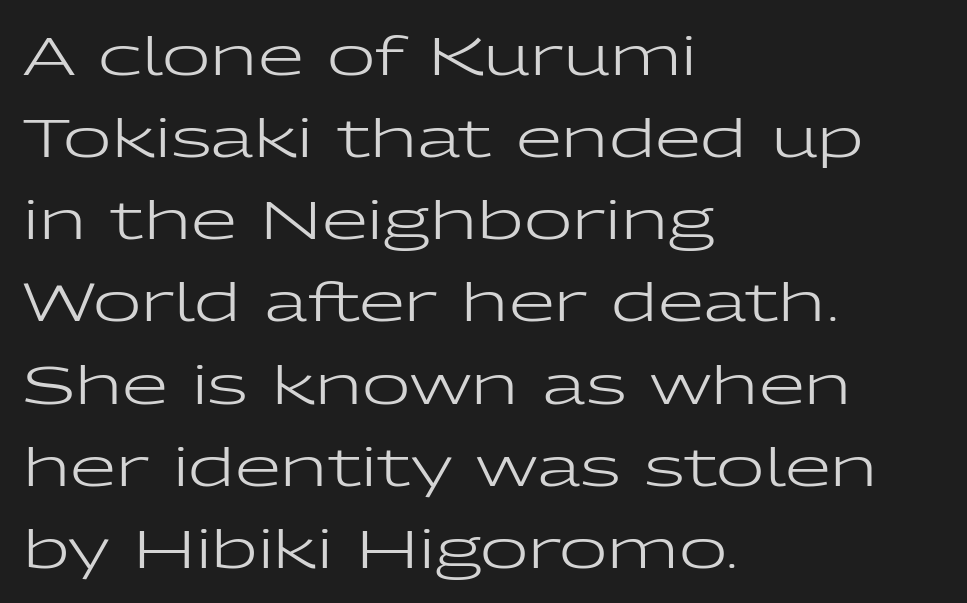
The image shows 53 px regular-weight, wide sans-serif type, upright; set left-aligned, normal line spacing (1.55x), normal letter spacing, not underlined; low stroke contrast and a medium x-height.
